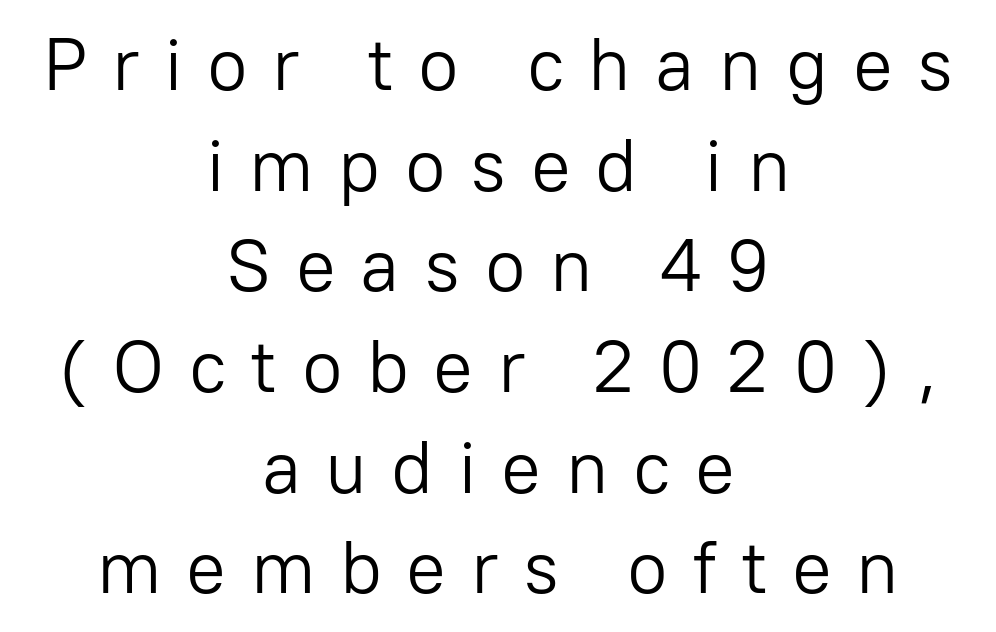
The image shows 74 px light sans-serif type, upright; set centered, normal line spacing (1.36x), unusually wide letter spacing (+0.33 em), not underlined; low stroke contrast and a medium x-height.
